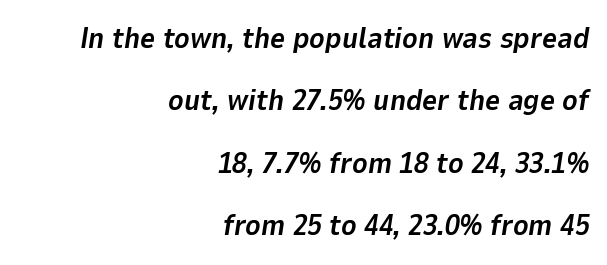
The passage shown is not underscored anywhere. Spacing between characters is what you'd get straight out of the box. On the weight axis this lands at bold, roughly 700. You could not count columns in this text — the font is proportionally spaced. The typography opts for an oblique posture over an upright one.
